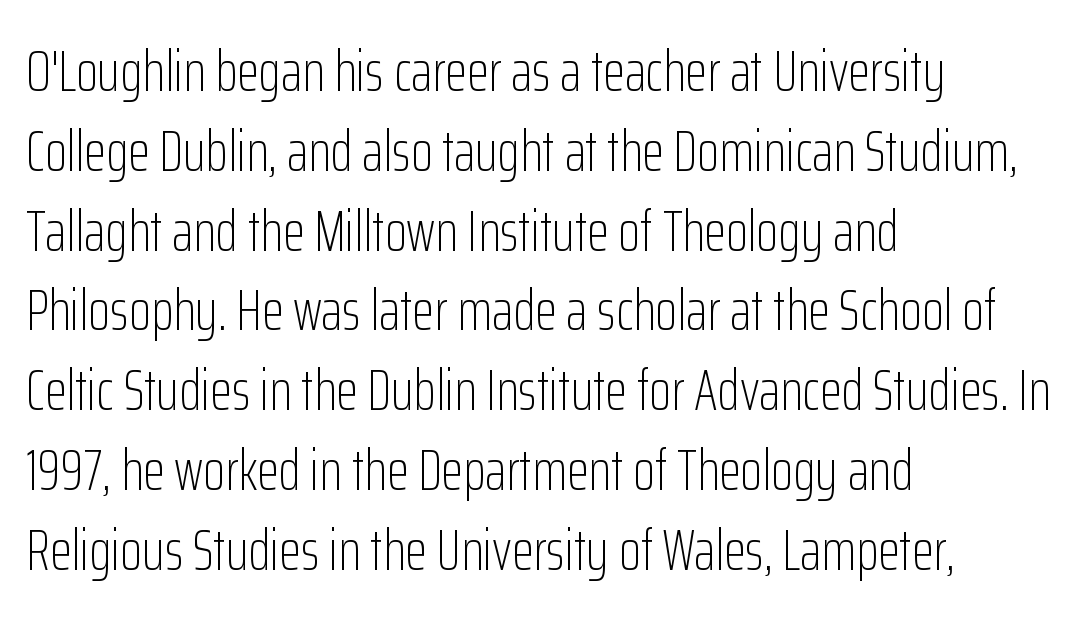
{"serif": "no", "italic": "no", "bold": "no", "weight": "light", "width": "condensed", "stroke_contrast": "low", "x_height": "medium", "monospaced": "no", "underline": "no", "align": "left", "line_spacing": "normal", "line_spacing_ratio": 1.4, "letter_spacing": "normal", "letter_spacing_em": 0.0, "glyph_px": 57}
